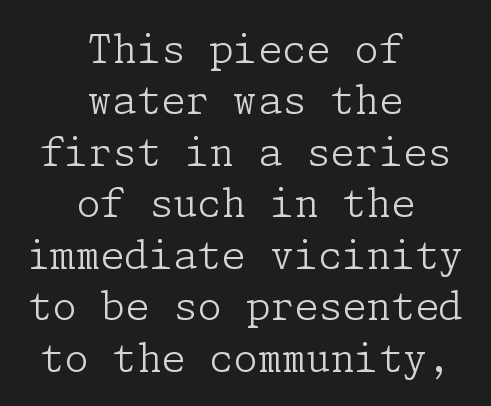
The image shows 39 px light serif type, upright; set centered, normal line spacing (1.32x), normal letter spacing, not underlined; low stroke contrast and a medium x-height.
